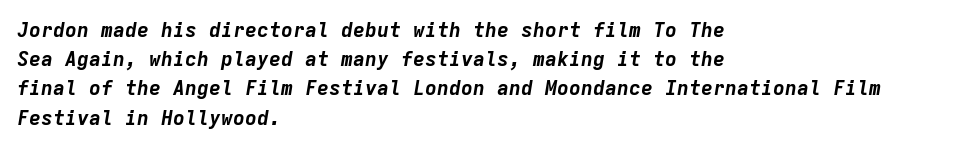
The image shows 20 px bold type, italic (leaning right); set left-aligned, normal line spacing (1.46x), normal letter spacing, not underlined.
